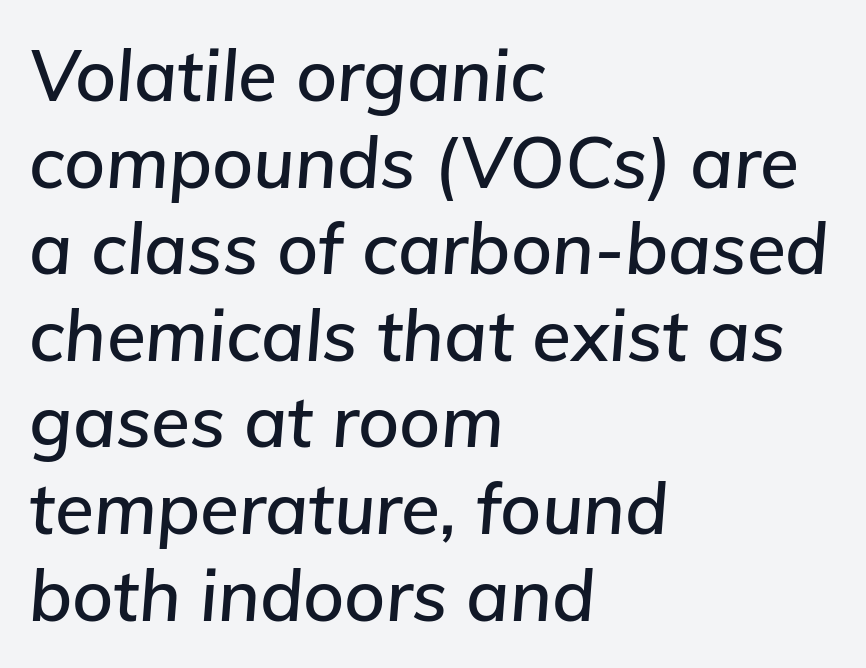
{"italic": "yes", "lean": "right", "slant_degrees": 5, "width": "normal", "stroke_contrast": "low", "x_height": "medium", "monospaced": "no", "underline": "no", "align": "left", "line_spacing_ratio": 1.22, "letter_spacing": "normal", "letter_spacing_em": 0.0, "glyph_px": 71}
